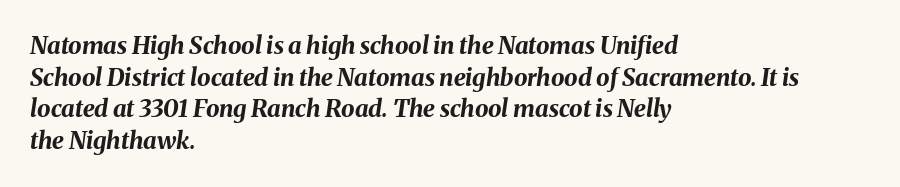
Q: Is the text bold? A: Yes.
Q: Is the text italic (slanted)? A: Yes, it leans right by about 8 degrees.
Q: Is the text underlined? A: No.
Q: How is the paragraph aligned? A: Left-aligned.
Q: Is the spacing between letters normal or unusually wide? A: Normal.
Q: Is the spacing between lines tight, normal or loose? A: Normal.
